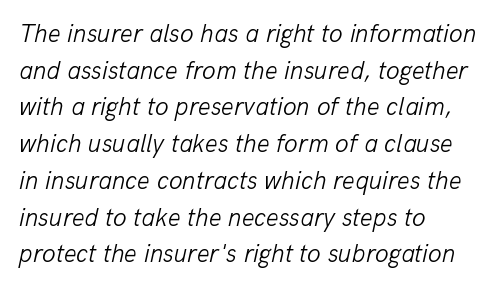
Q: Is the text bold? A: No.
Q: Is the text italic (slanted)? A: Yes, it leans right by about 13 degrees.
Q: Is the text underlined? A: No.
Q: How is the paragraph aligned? A: Left-aligned.
Q: Is the spacing between letters normal or unusually wide? A: Normal.
Q: Is the spacing between lines tight, normal or loose? A: Normal.
